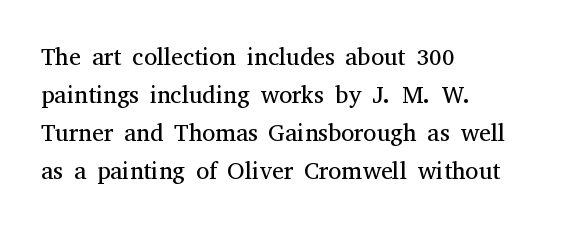
{"italic": "no", "bold": "no", "underline": "no", "align": "left", "line_spacing": "normal", "line_spacing_ratio": 1.59, "letter_spacing": "normal", "letter_spacing_em": 0.0, "glyph_px": 24}
